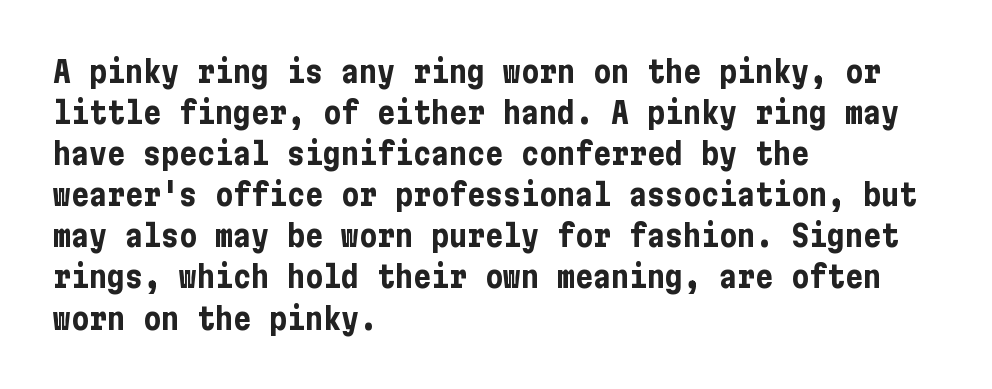
{"serif": "no", "italic": "no", "bold": "yes", "weight": "bold", "width": "condensed", "stroke_contrast": "low", "x_height": "medium", "underline": "no", "align": "left", "line_spacing": "normal", "line_spacing_ratio": 1.37, "letter_spacing": "normal", "letter_spacing_em": 0.0, "glyph_px": 30}
